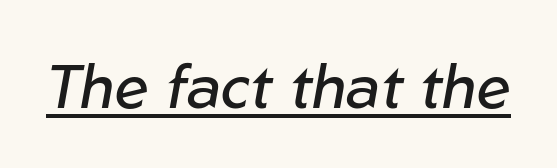
{"italic": "yes", "lean": "right", "slant_degrees": 10, "bold": "no", "weight": "regular", "width": "normal", "stroke_contrast": "low", "x_height": "medium", "monospaced": "no", "underline": "yes", "letter_spacing": "normal", "letter_spacing_em": 0.0, "glyph_px": 62}
